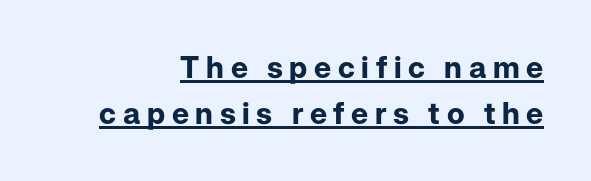
The horizontal fit of the characters is loose and conspicuously gappy. The type family on display is of the sans-serif kind. The glyphs are accompanied by a horizontal stroke just below them. The lettering holds an erect, upright posture throughout. Typeset ragged left — the right edge is the straight one. Leading matches the norm, producing a regular column.
